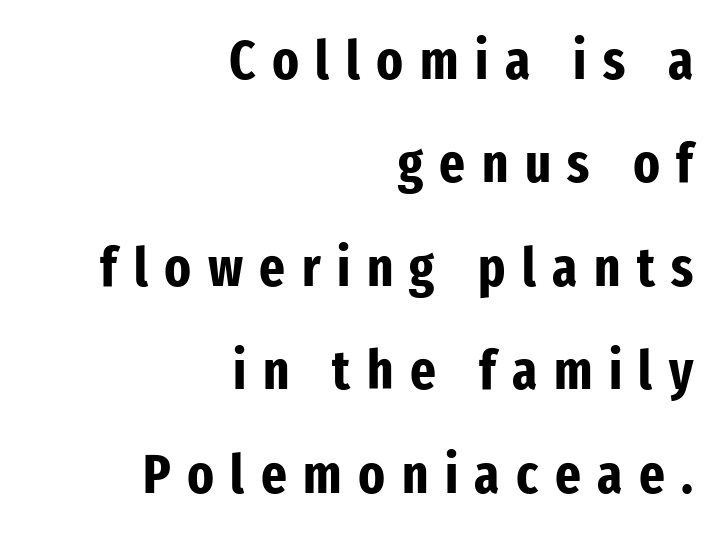
Q: Is the text bold? A: Yes.
Q: Is the text italic (slanted)? A: No, it is upright.
Q: Is the typeface a serif or a sans-serif typeface? A: Sans-serif.
Q: Is the text underlined? A: No.
Q: How is the paragraph aligned? A: Right-aligned.
Q: Is the spacing between letters normal or unusually wide? A: Unusually wide.
Q: Width (condensed, normal, or wide)? A: Condensed.
Q: Stroke contrast? A: Low.
Q: x-height? A: Medium.
Q: Monospaced? A: No.
